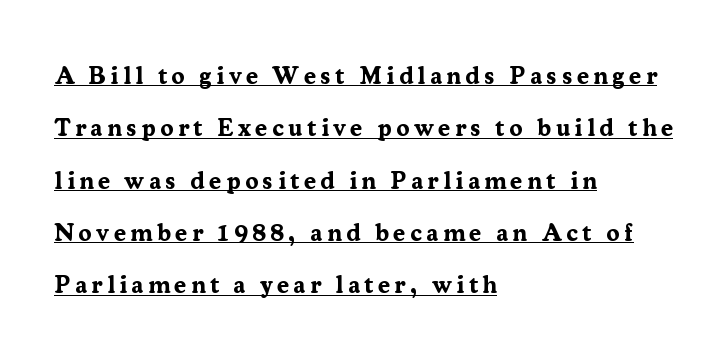
The image shows 24 px bold type, upright; set left-aligned, loose line spacing (2.18x), underlined.
